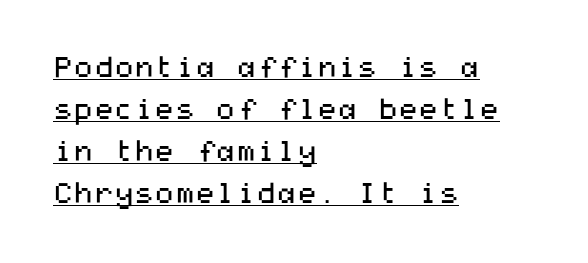
The letters carry no serifs — their stems end cleanly without finishing strokes. The weight tops out at a normal text grade. This is roman type, the default non-slanted kind. One-word summary of the alignment: left. Normally led — the rows are evenly, conventionally spaced. Standard letterfit; no display-style spreading of the glyphs.
